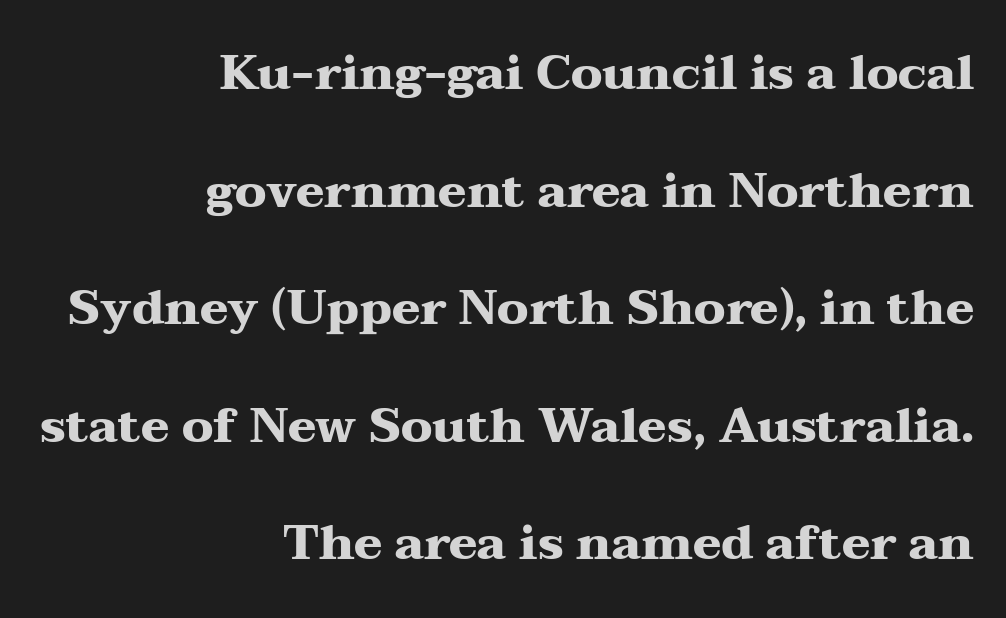
A typesetter would call this zero additional tracking. Where is the straight margin? On the right. Every character sits straight up, as roman type does. Is this a fixed-width face? No — the glyphs have proportional, varying widths. Its strokes are broad and dark, the hallmark of bold type.
